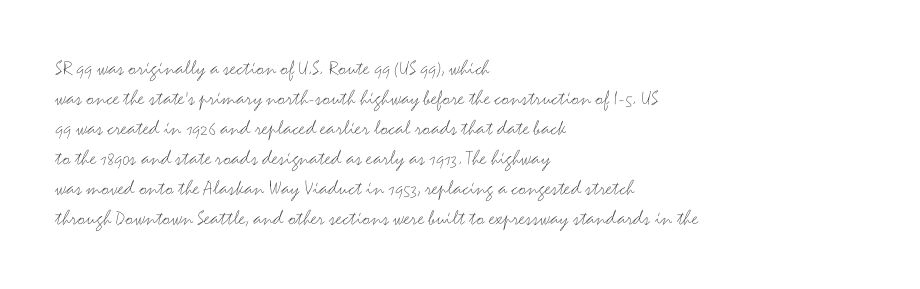
Q: Is the text bold? A: No.
Q: Is the text italic (slanted)? A: Yes.
Q: Is the text underlined? A: No.
Q: How is the paragraph aligned? A: Left-aligned.
Q: Is the spacing between letters normal or unusually wide? A: Normal.
Q: Is the spacing between lines tight, normal or loose? A: Normal.
